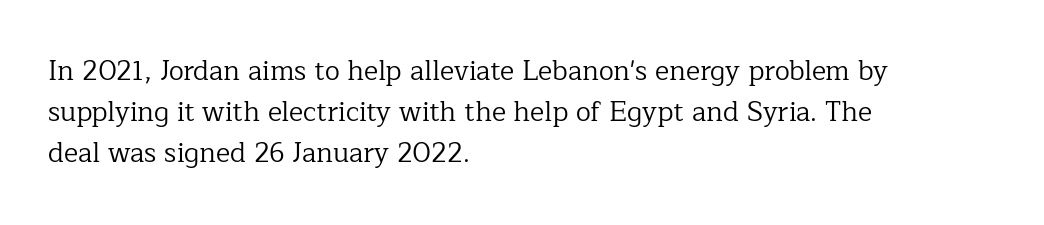
The image shows 27 px text type, upright; set left-aligned, normal line spacing (1.52x), normal letter spacing, not underlined.
